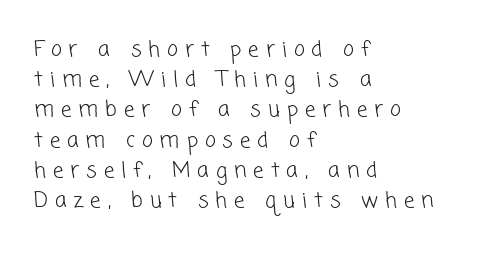
{"bold": "no", "underline": "no", "align": "left", "line_spacing": "normal", "line_spacing_ratio": 1.44, "letter_spacing": "wide", "letter_spacing_em": 0.33, "glyph_px": 21}
